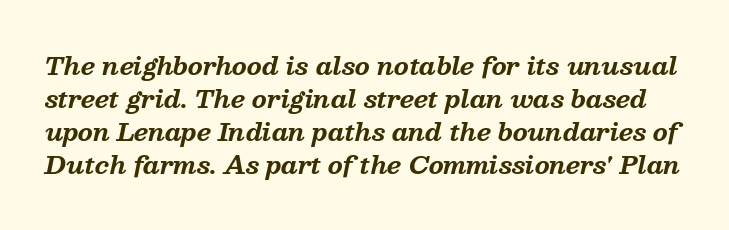
Short note: letters normally spaced. Emphasis-style slanted type is in use. Interline gaps are of average width in this sample. Quick note: underline off. Chunky letters — that's bold for sure.
